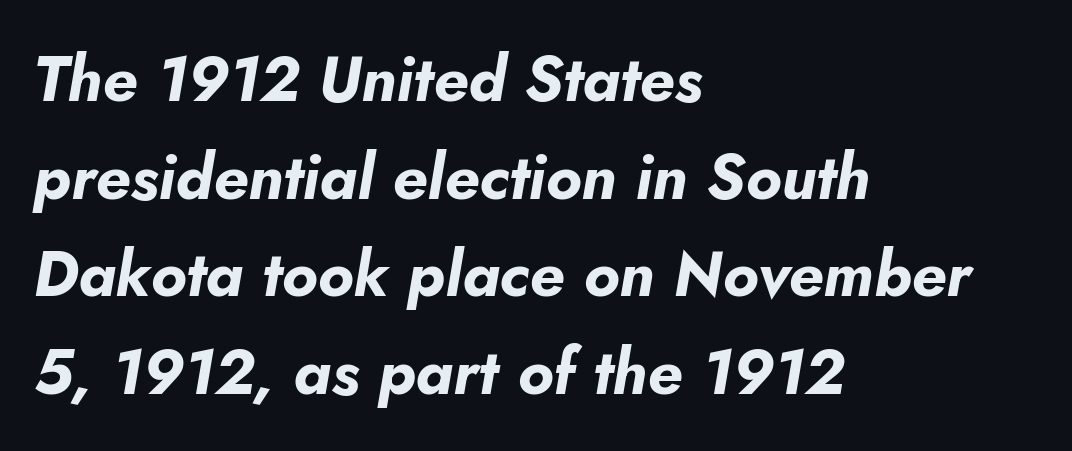
The image shows 63 px bold type, italic (leaning right); set left-aligned, normal line spacing (1.55x), normal letter spacing, not underlined; low stroke contrast and a small x-height.
